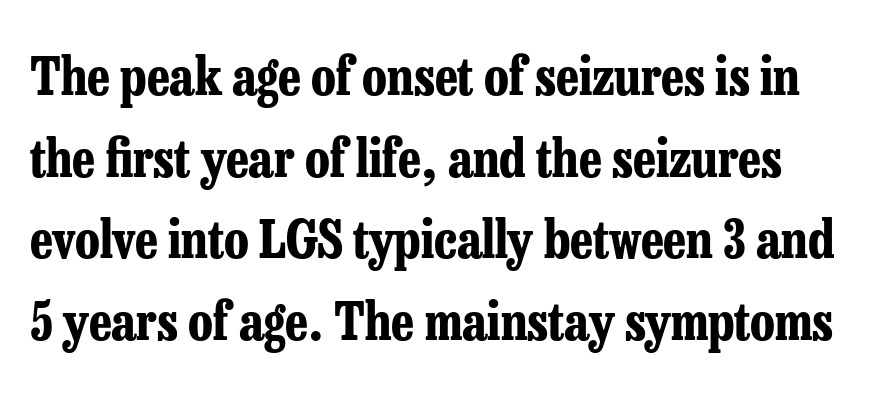
The image shows 52 px bold, condensed serif type, upright; set normal line spacing (1.57x), normal letter spacing, not underlined; low stroke contrast and a medium x-height.
